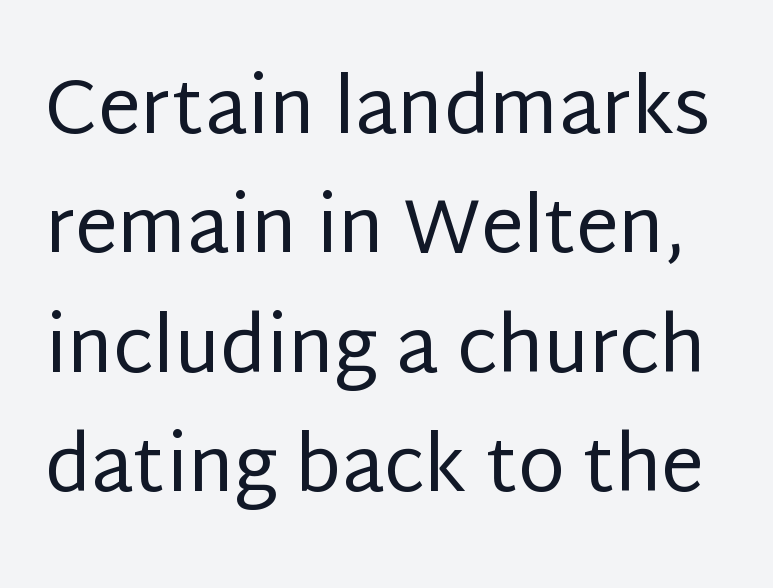
The image shows 76 px regular-weight sans-serif type, upright; set normal line spacing (1.57x), normal letter spacing, not underlined; low stroke contrast and a large x-height.
